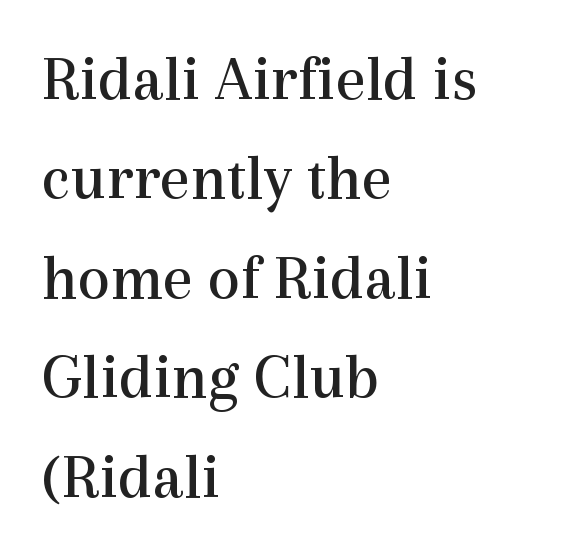
{"serif": "yes", "italic": "no", "bold": "no", "weight": "regular", "width": "normal", "x_height": "medium", "monospaced": "no", "underline": "no", "align": "left", "line_spacing": "normal", "line_spacing_ratio": 1.53, "letter_spacing": "normal", "letter_spacing_em": 0.0, "glyph_px": 65}
